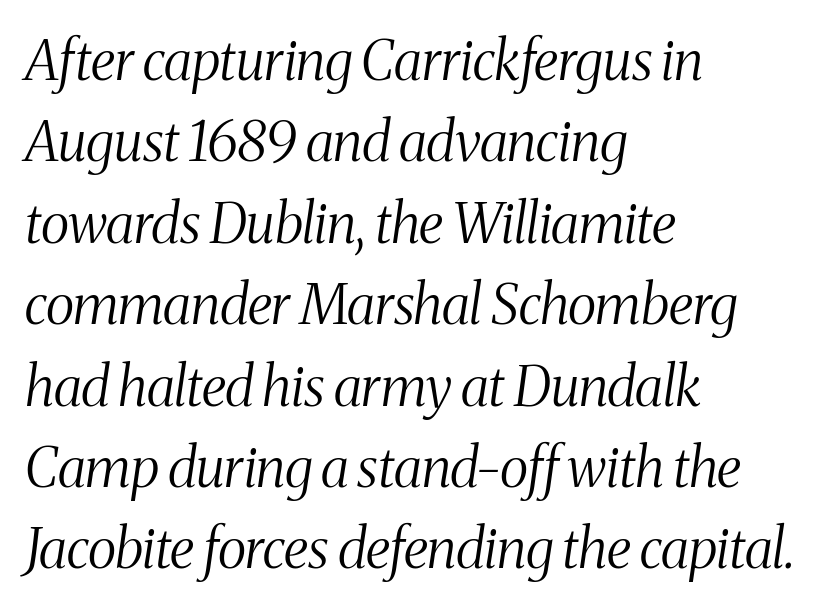
Q: Is the text bold? A: No.
Q: Is the text italic (slanted)? A: Yes, it leans right by about 8 degrees.
Q: Is the typeface a serif or a sans-serif typeface? A: Serif.
Q: Is the text underlined? A: No.
Q: How is the paragraph aligned? A: Left-aligned.
Q: Is the spacing between letters normal or unusually wide? A: Normal.
Q: Is the spacing between lines tight, normal or loose? A: Normal.
Q: Width (condensed, normal, or wide)? A: Condensed.
Q: Stroke contrast? A: Medium.
Q: x-height? A: Medium.
Q: Monospaced? A: No.
